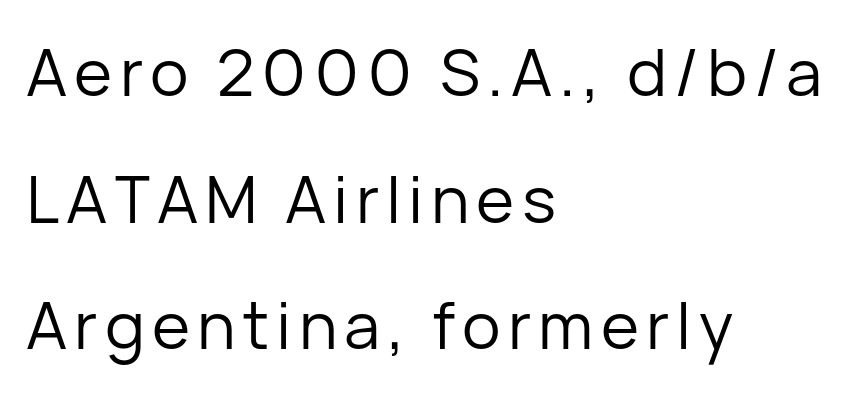
The image shows 65 px regular-weight sans-serif type, upright; set left-aligned, loose line spacing (1.95x), not underlined; low stroke contrast and a medium x-height.
